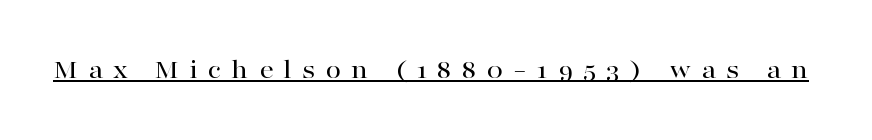
The image shows 28 px wide serif type, upright; set unusually wide letter spacing (+0.36 em), underlined; high stroke contrast and a medium x-height.
